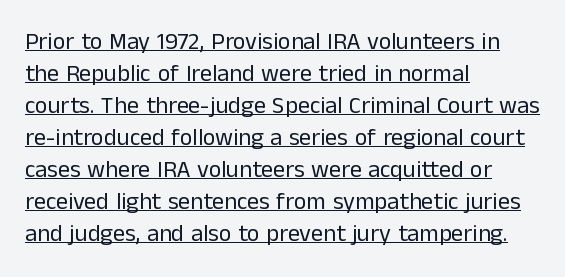
The image shows 24 px text type, upright; set left-aligned, normal line spacing (1.33x), normal letter spacing, underlined.
